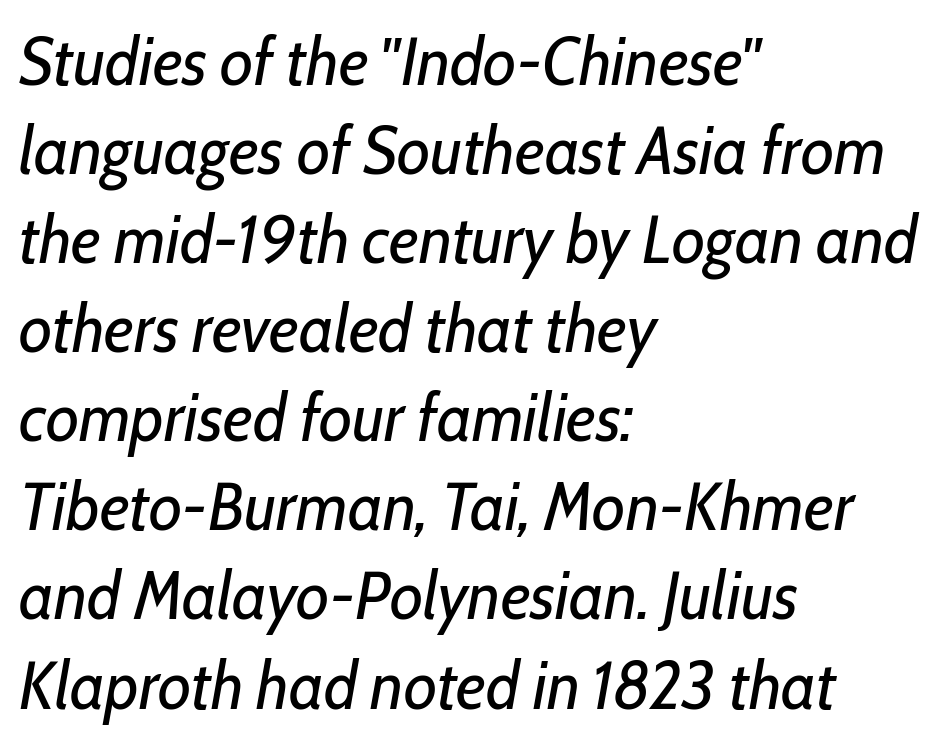
Counters stay open thanks to moderate or lighter strokes. All the whitespace from short lines collects on the right. Baseline-to-baseline distance is the conventional proportion of letter height. Spacing verdict: proportional, widths tailored to each character.
